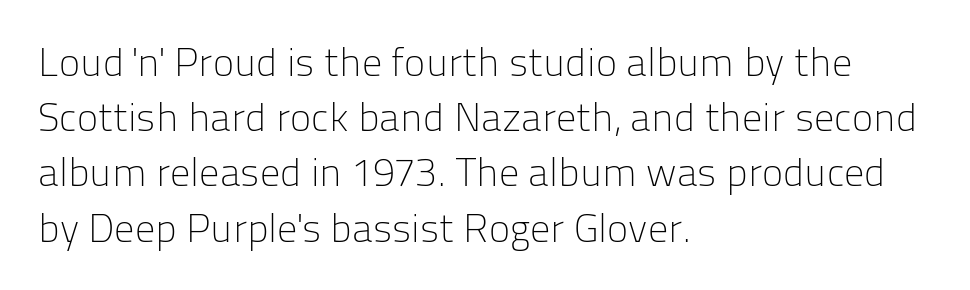
Q: Is the text bold? A: No.
Q: Is the text italic (slanted)? A: No, it is upright.
Q: Is the typeface a serif or a sans-serif typeface? A: Sans-serif.
Q: Is the text underlined? A: No.
Q: How is the paragraph aligned? A: Left-aligned.
Q: Is the spacing between letters normal or unusually wide? A: Normal.
Q: Is the spacing between lines tight, normal or loose? A: Normal.
Q: Width (condensed, normal, or wide)? A: Normal.
Q: Stroke contrast? A: Low.
Q: x-height? A: Medium.
Q: Monospaced? A: No.
